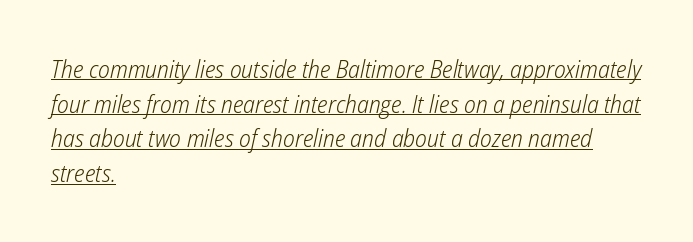
The image shows 25 px text type, italic (leaning right); set left-aligned, normal line spacing (1.39x), normal letter spacing, underlined.
